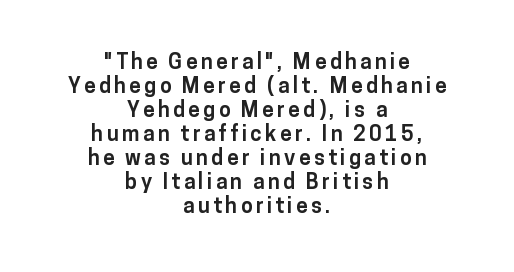
When letters stand straight like this, we call the style roman or upright. Anything drawn beneath the words? Only blank space. Heft: maximum for text — a bold. One-word summary of the alignment: center. You could barely slide anything between these rows.
